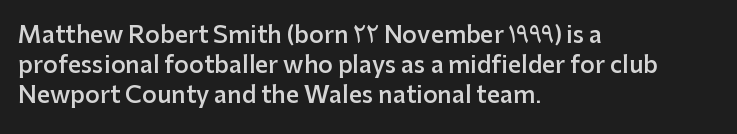
The image shows 23 px text type, upright; set left-aligned, normal line spacing (1.31x), normal letter spacing, not underlined.
